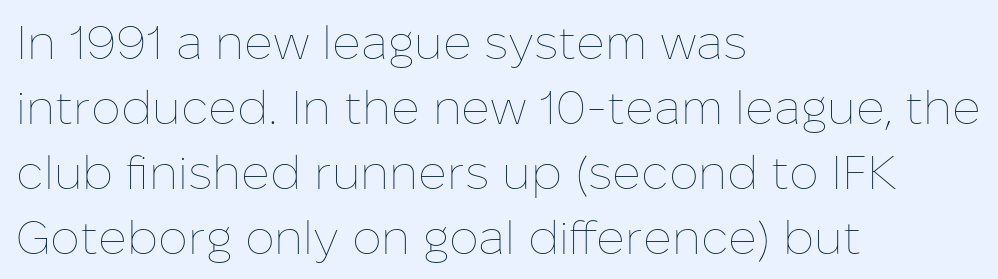
Proportional: the letters do not fall into vertical columns. No italicization has been applied; the sample stays upright. The rows are spaced the way most documents space them. Caption: multi-line text, flush left, ragged right.
